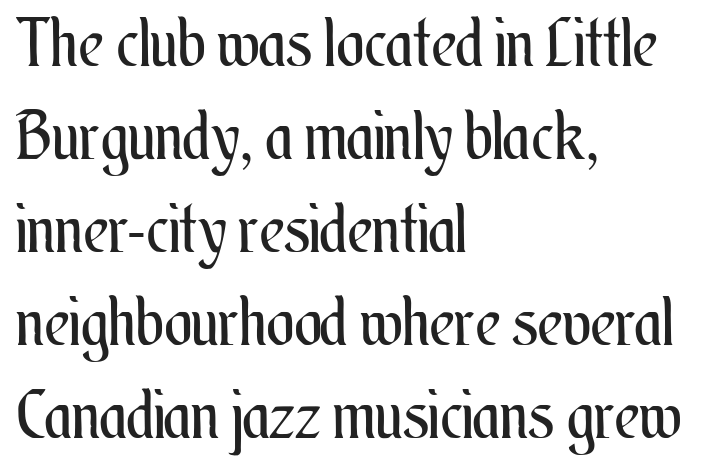
Q: Is the text bold? A: No.
Q: Is the text italic (slanted)? A: No, it is upright.
Q: Is the text underlined? A: No.
Q: How is the paragraph aligned? A: Left-aligned.
Q: Is the spacing between letters normal or unusually wide? A: Normal.
Q: Is the spacing between lines tight, normal or loose? A: Normal.
Q: Width (condensed, normal, or wide)? A: Condensed.
Q: Stroke contrast? A: Medium.
Q: x-height? A: Small.
Q: Monospaced? A: No.
